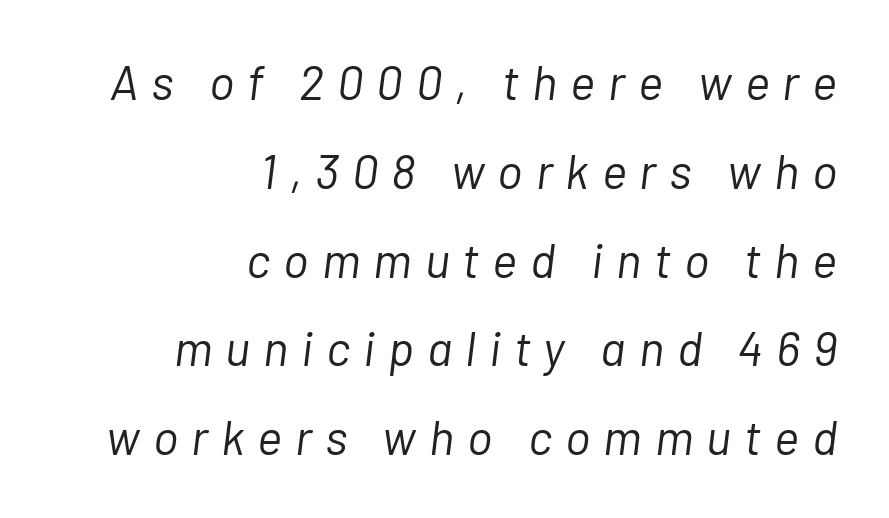
The image shows 48 px light type, italic (leaning right); set right-aligned, line spacing 1.85x, unusually wide letter spacing (+0.27 em), not underlined; low stroke contrast and a medium x-height.
